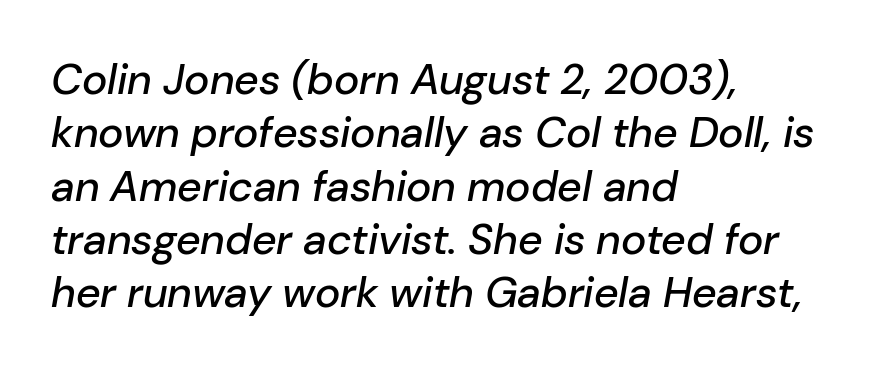
{"italic": "yes", "lean": "right", "slant_degrees": 10, "width": "normal", "stroke_contrast": "low", "x_height": "medium", "monospaced": "no", "underline": "no", "align": "left", "line_spacing_ratio": 1.24, "letter_spacing": "normal", "letter_spacing_em": 0.0, "glyph_px": 43}
